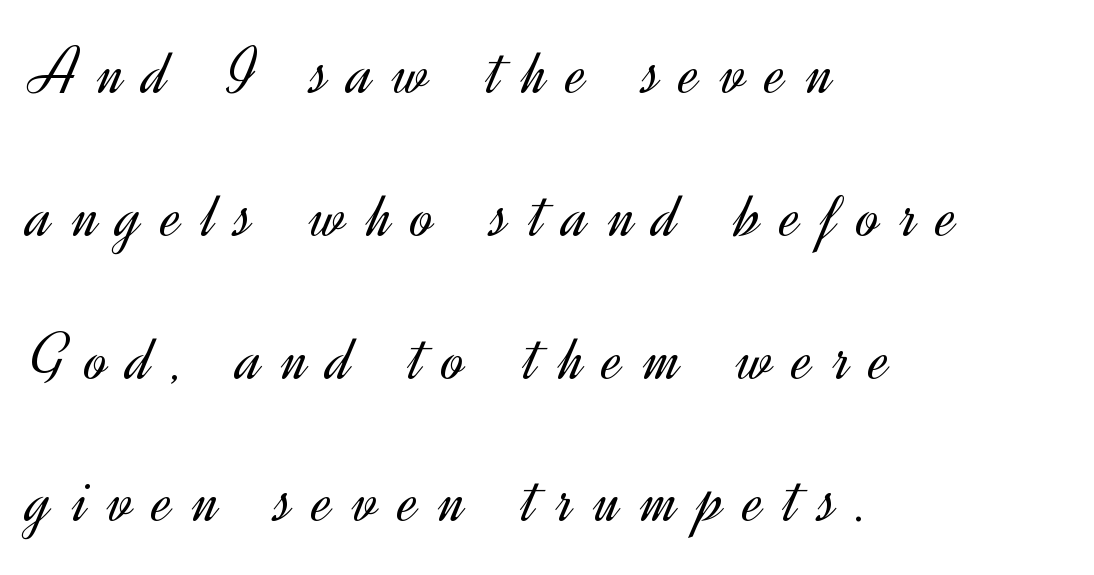
{"serif": "no", "bold": "no", "weight": "light", "width": "normal", "x_height": "small", "monospaced": "no", "underline": "no", "align": "left", "line_spacing": "loose", "line_spacing_ratio": 2.1, "letter_spacing": "wide", "letter_spacing_em": 0.3, "glyph_px": 68}
